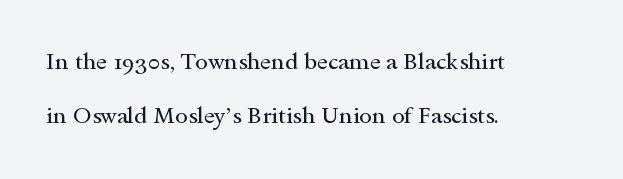
The image shows 23 px text type, upright; set left-aligned, loose line spacing (2.33x), normal letter spacing, not underlined.
